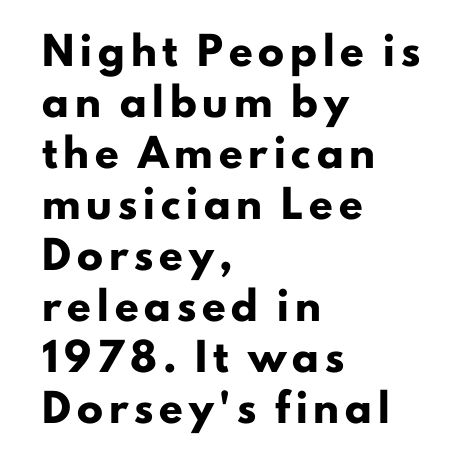
Q: Is the text bold? A: Yes.
Q: Is the text italic (slanted)? A: No, it is upright.
Q: Is the text underlined? A: No.
Q: How is the paragraph aligned? A: Left-aligned.
Q: Is the spacing between letters normal or unusually wide? A: Unusually wide.
Q: Is the spacing between lines tight, normal or loose? A: Loose.
